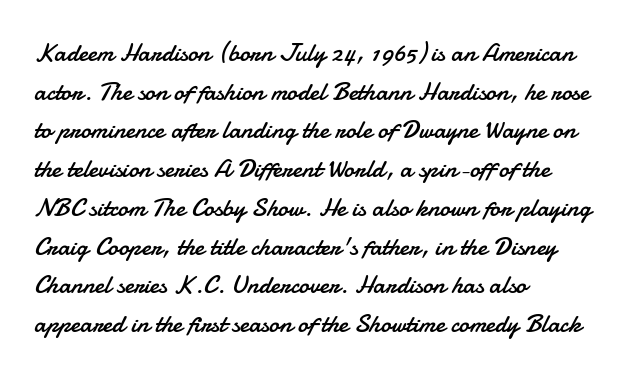
The image shows 26 px text type; set left-aligned, normal line spacing (1.49x), normal letter spacing, not underlined.
